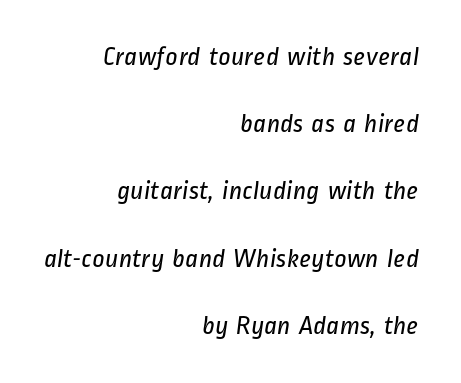
Q: Is the text bold? A: No.
Q: Is the text underlined? A: No.
Q: How is the paragraph aligned? A: Right-aligned.
Q: Is the spacing between letters normal or unusually wide? A: Normal.
Q: Is the spacing between lines tight, normal or loose? A: Loose.
